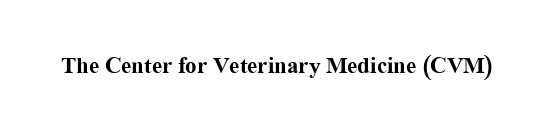
Q: Is the text bold? A: Yes.
Q: Is the text italic (slanted)? A: No, it is upright.
Q: Is the text underlined? A: No.
Q: Is the spacing between letters normal or unusually wide? A: Normal.
